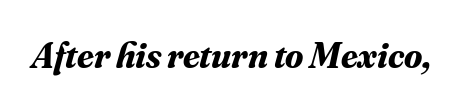
{"serif": "yes", "italic": "yes", "lean": "right", "slant_degrees": 16, "bold": "yes", "weight": "bold", "width": "normal", "stroke_contrast": "medium", "x_height": "small", "monospaced": "no", "underline": "no", "letter_spacing": "normal", "letter_spacing_em": 0.0, "glyph_px": 37}
